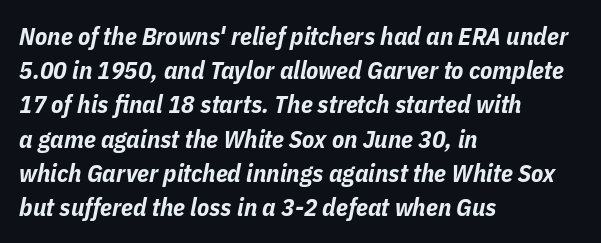
The image shows 25 px bold type, italic (leaning right); set left-aligned, normal line spacing (1.37x), normal letter spacing, not underlined.
